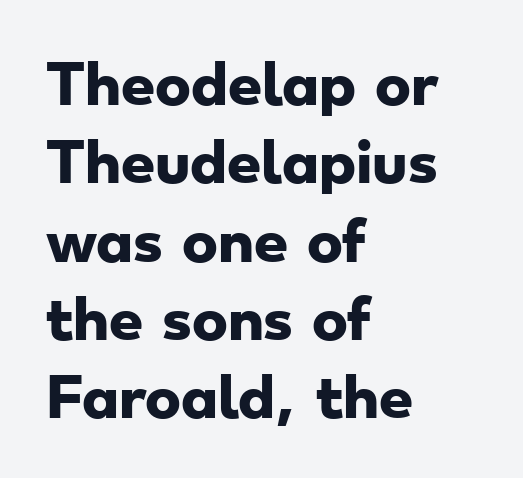
The image shows 54 px heavy, wide sans-serif type; set left-aligned, normal line spacing (1.45x), normal letter spacing, not underlined; low stroke contrast and a small x-height.
